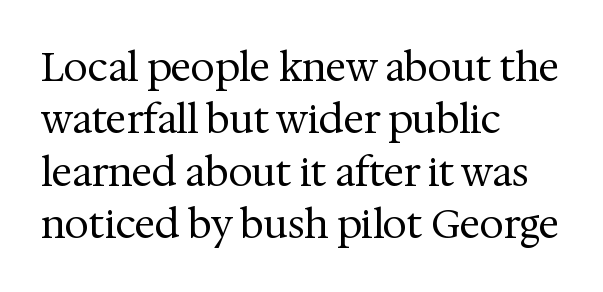
Q: Is the text bold? A: No.
Q: Is the text italic (slanted)? A: No, it is upright.
Q: Is the typeface a serif or a sans-serif typeface? A: Serif.
Q: Is the text underlined? A: No.
Q: How is the paragraph aligned? A: Left-aligned.
Q: Is the spacing between letters normal or unusually wide? A: Normal.
Q: Is the spacing between lines tight, normal or loose? A: Normal.
Q: Width (condensed, normal, or wide)? A: Normal.
Q: Stroke contrast? A: Medium.
Q: x-height? A: Medium.
Q: Monospaced? A: No.
